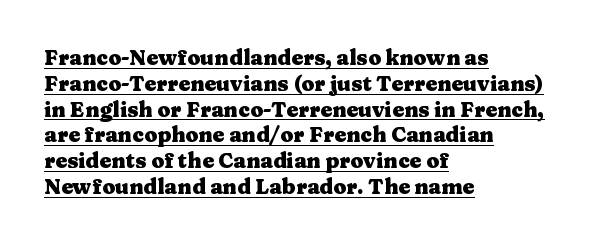
Q: Is the text bold? A: Yes.
Q: Is the text italic (slanted)? A: No, it is upright.
Q: Is the text underlined? A: Yes.
Q: How is the paragraph aligned? A: Left-aligned.
Q: Is the spacing between letters normal or unusually wide? A: Normal.
